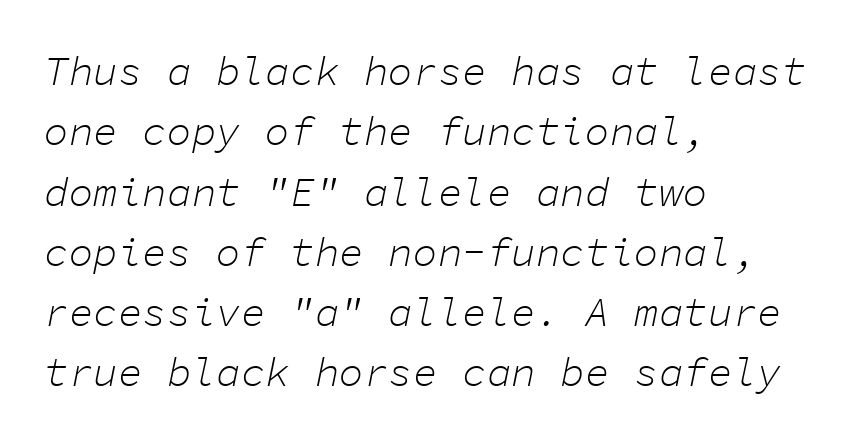
{"italic": "yes", "lean": "right", "slant_degrees": 11, "bold": "no", "weight": "light", "width": "normal", "stroke_contrast": "low", "x_height": "medium", "monospaced": "yes", "underline": "no", "align": "left", "line_spacing": "normal", "line_spacing_ratio": 1.47, "letter_spacing": "normal", "letter_spacing_em": 0.0, "glyph_px": 41}
